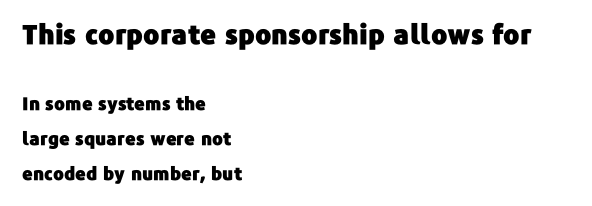
{"italic": "no", "underline": "no", "align": "left", "line_spacing": "loose", "line_spacing_ratio": 1.92, "letter_spacing": "normal", "letter_spacing_em": 0.0, "larger_block": "first", "size_ratio": 1.5, "glyph_px": 27}
